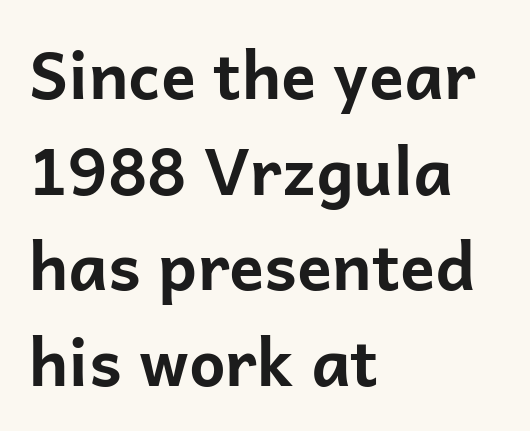
Q: Is the text bold? A: Yes.
Q: Is the text italic (slanted)? A: No, it is upright.
Q: Is the typeface a serif or a sans-serif typeface? A: Sans-serif.
Q: Is the text underlined? A: No.
Q: How is the paragraph aligned? A: Left-aligned.
Q: Is the spacing between letters normal or unusually wide? A: Normal.
Q: Is the spacing between lines tight, normal or loose? A: Normal.
Q: Width (condensed, normal, or wide)? A: Normal.
Q: Stroke contrast? A: Low.
Q: x-height? A: Medium.
Q: Monospaced? A: No.
